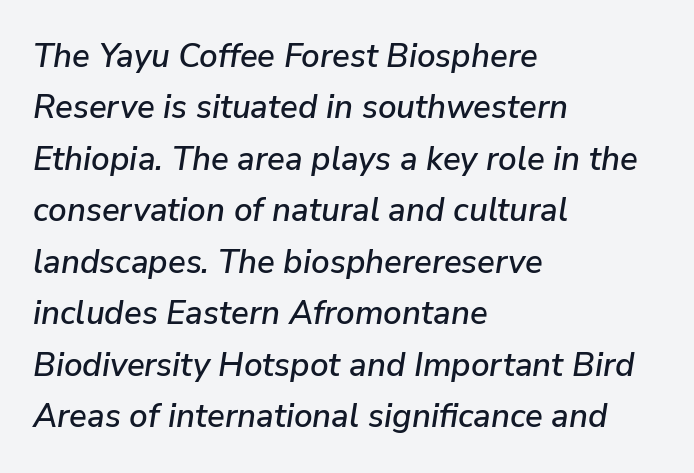
Normally led — the rows are evenly, conventionally spaced. Looks like regular typesetting: each glyph gets only the width it needs. In terms of posture, this sample is oblique. Observe the ordinary spacing: letters are neighbours, not strangers. The rendering anchors every line to the left-hand side.
